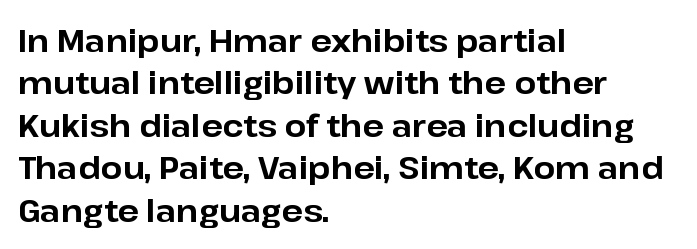
The image shows 31 px bold sans-serif type, upright; set left-aligned, normal line spacing (1.37x), normal letter spacing, not underlined; low stroke contrast and a medium x-height.
